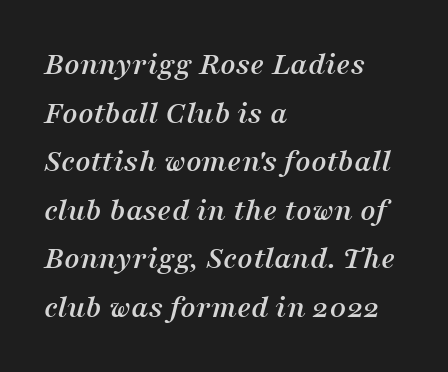
{"serif": "yes", "italic": "yes", "lean": "right", "slant_degrees": 16, "width": "normal", "stroke_contrast": "medium", "x_height": "medium", "monospaced": "no", "underline": "no", "align": "left", "line_spacing": "normal", "line_spacing_ratio": 1.47, "letter_spacing": "normal", "letter_spacing_em": 0.0, "glyph_px": 33}
